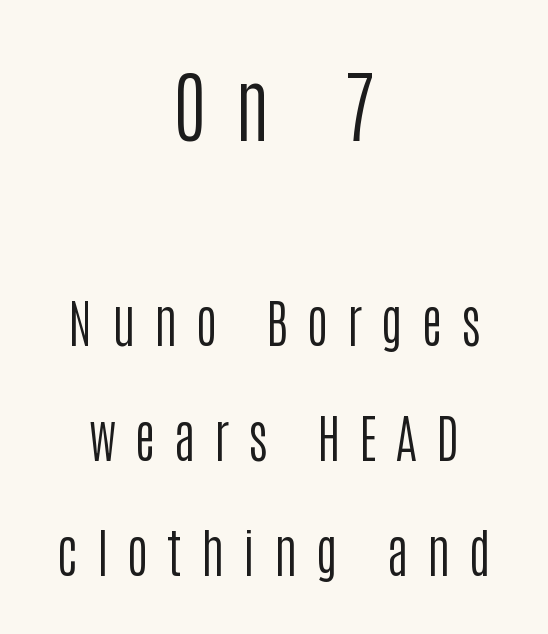
The characters are drawn with everyday or finer stroke widths. Short and long lines alike share a common midpoint. The emphasis by scale lands on block number one, above. The glyphs in this specimen are sans serif. One glance says open: line gaps are wider than usual. You could not count columns in this text — the font is proportionally spaced.
